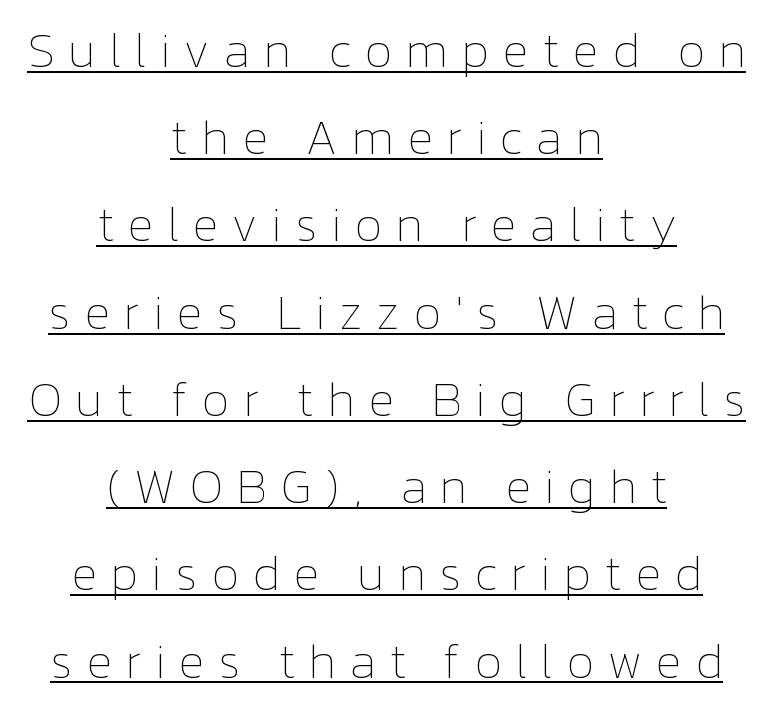
The compositor balanced each line on the midline. Here the designer chose a conventional face with non-uniform glyph widths. The strokes carry an ordinary text weight at most. The typesetter has applied underlining to the passage shown. The letters are spread apart with noticeably loose tracking.
